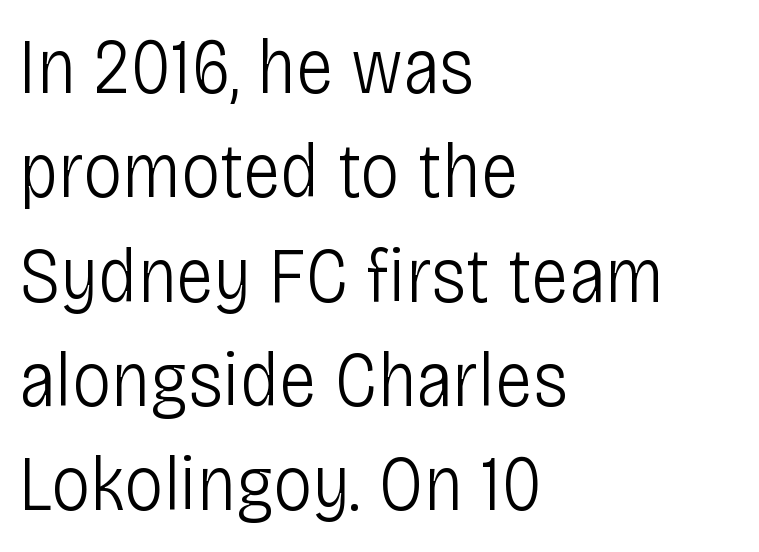
These glyphs show unthickened strokes, regular width or finer. The designer left line spacing at the default. Tracking value appears to be zero — textbook default spacing. The setting favours the left margin, as ordinary paragraphs usually do.
